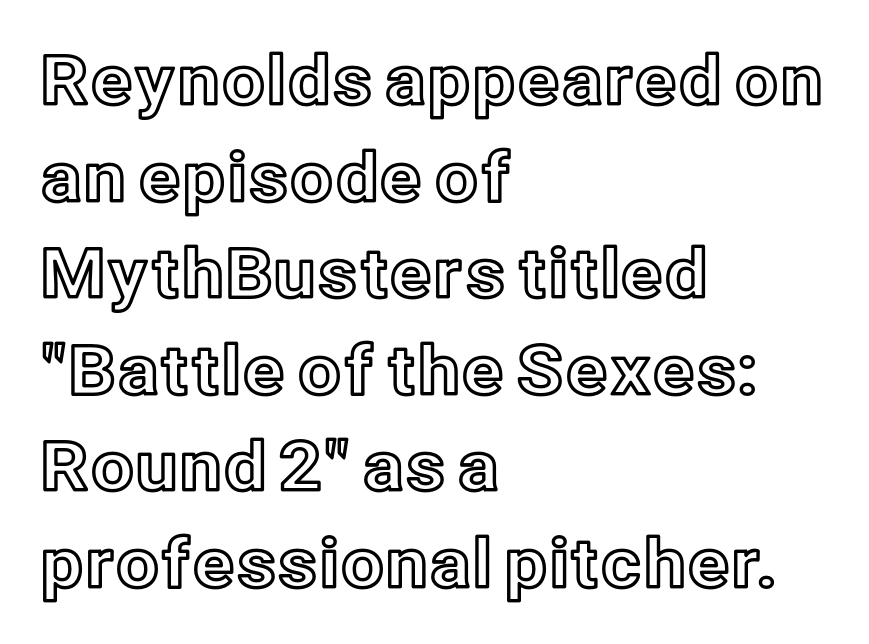
The setting favours the left margin, as ordinary paragraphs usually do. Quick note: underline off. It's the straight-up-and-down kind of type. The lines sit at an ordinary, default distance from one another.
